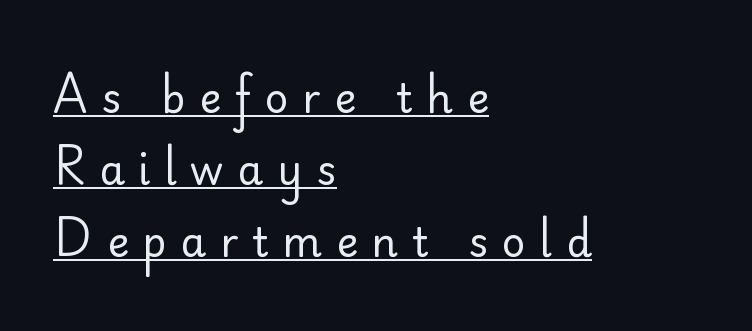
{"serif": "no", "italic": "no", "bold": "no", "weight": "regular", "width": "normal", "stroke_contrast": "low", "x_height": "small", "monospaced": "no", "underline": "yes", "align": "left", "line_spacing_ratio": 1.76, "letter_spacing": "wide", "letter_spacing_em": 0.34, "glyph_px": 41}
